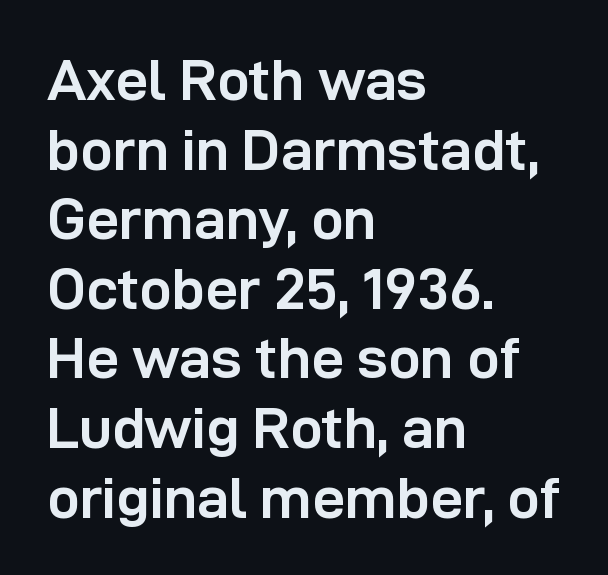
Q: Is the text bold? A: Yes.
Q: Is the text italic (slanted)? A: No, it is upright.
Q: Is the typeface a serif or a sans-serif typeface? A: Sans-serif.
Q: Is the text underlined? A: No.
Q: How is the paragraph aligned? A: Left-aligned.
Q: Is the spacing between letters normal or unusually wide? A: Normal.
Q: Width (condensed, normal, or wide)? A: Normal.
Q: Stroke contrast? A: Low.
Q: x-height? A: Medium.
Q: Monospaced? A: No.
